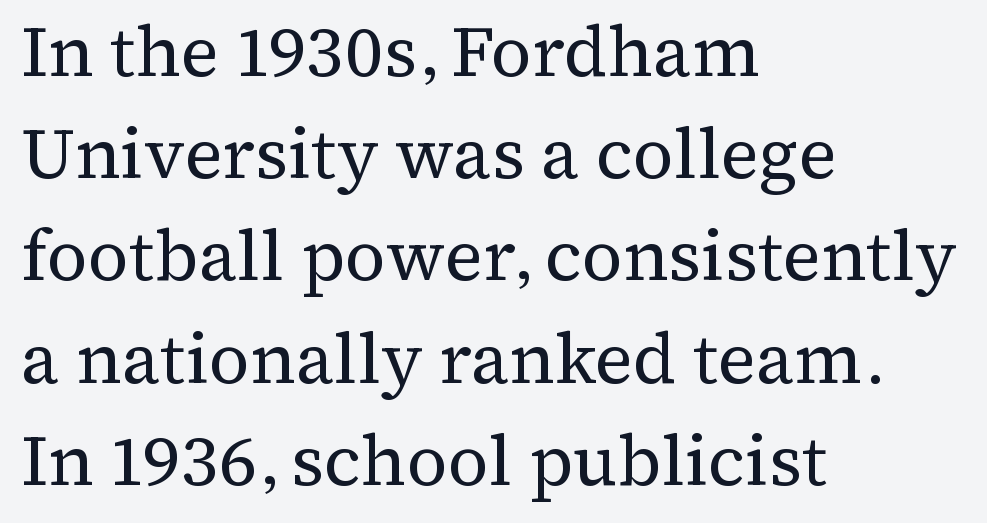
Underlining? Definitely not there. You can tell from the footed stems that serif type was used. A typesetter would call this zero additional tracking. The rag falls on the right side of this text block.
